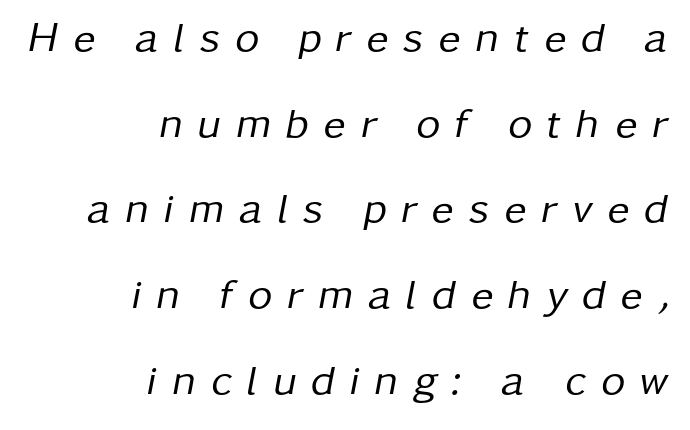
The letters are slanted; this is an italic face. No letter is thick-stroked: the sample isn't bold. The specimen omits any rule beneath the text block's lines. Think of a printed novel: that variable character pitch is what you see here. The paragraph shown leans on its right margin. Reading down the column, the eye jumps a long way to each next line.
